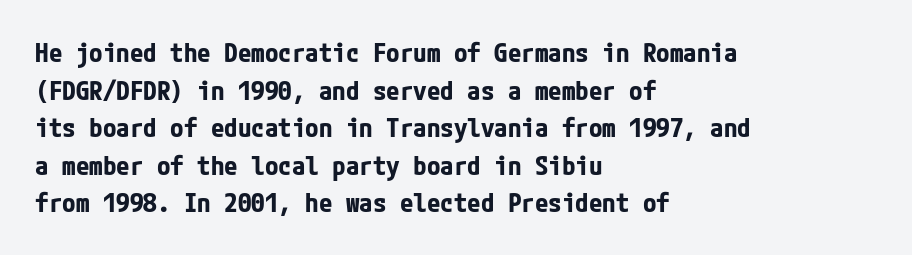
{"italic": "no", "bold": "yes", "underline": "no", "align": "left", "line_spacing": "normal", "line_spacing_ratio": 1.39, "letter_spacing": "normal", "letter_spacing_em": 0.0, "glyph_px": 27}
